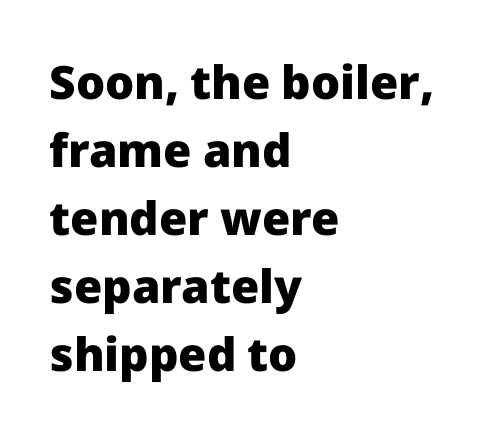
The image shows 46 px heavy sans-serif type, upright; set left-aligned, normal line spacing (1.48x), normal letter spacing, not underlined; low stroke contrast and a medium x-height.
